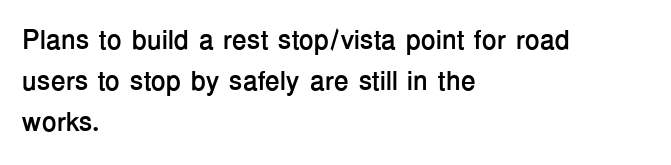
{"italic": "no", "bold": "yes", "underline": "no", "align": "left", "line_spacing": "normal", "line_spacing_ratio": 1.52, "letter_spacing": "normal", "letter_spacing_em": 0.0, "glyph_px": 27}
